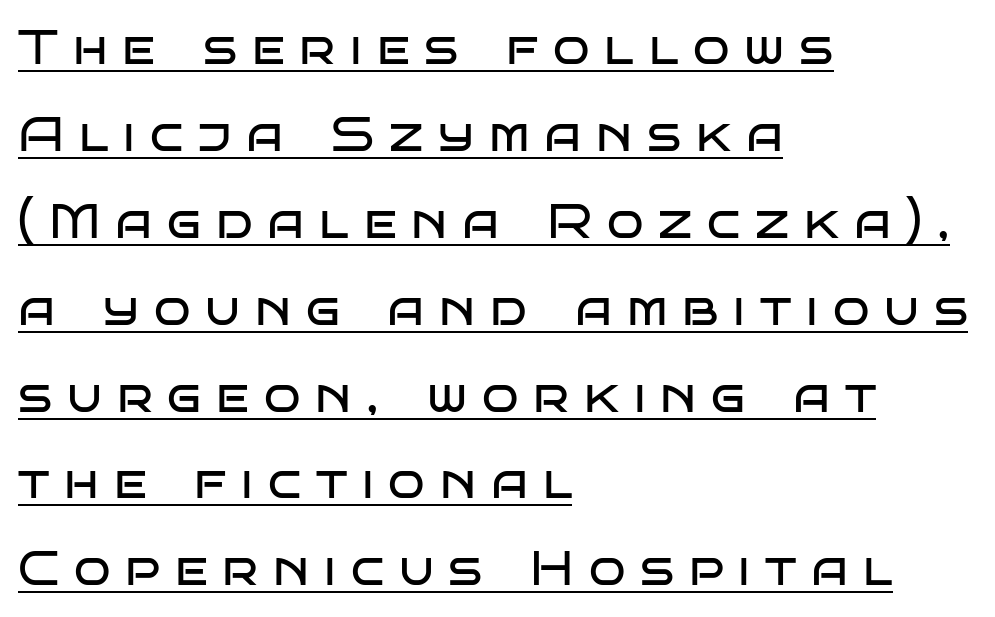
Q: Is the text bold? A: No.
Q: Is the text italic (slanted)? A: No, it is upright.
Q: Is the typeface a serif or a sans-serif typeface? A: Sans-serif.
Q: Is the text underlined? A: Yes.
Q: How is the paragraph aligned? A: Left-aligned.
Q: Is the spacing between letters normal or unusually wide? A: Unusually wide.
Q: Width (condensed, normal, or wide)? A: Wide.
Q: Stroke contrast? A: Low.
Q: x-height? A: Large.
Q: Monospaced? A: No.
